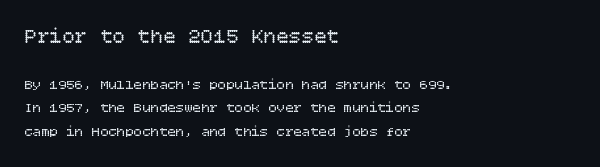
Weight class: somewhere from thin through regular. A typesetter would mark this as roman, not italic. The composition opens big and finishes small. Short and long lines alike share a common starting point at left. No extra tracking has been applied to these lines. Has an underline been added? It has not.
